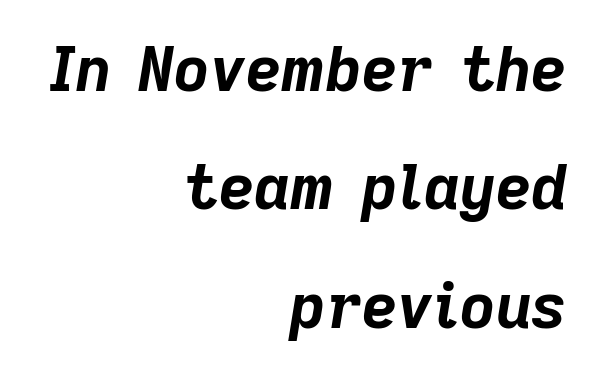
The image shows 62 px bold type, italic (leaning right); set right-aligned, loose line spacing (1.91x), normal letter spacing, not underlined; low stroke contrast and a medium x-height.
